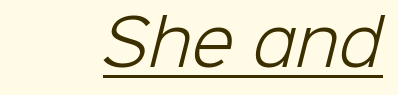
{"serif": "no", "bold": "no", "weight": "light", "width": "normal", "stroke_contrast": "low", "x_height": "medium", "monospaced": "no", "underline": "yes", "letter_spacing": "normal", "letter_spacing_em": 0.0, "glyph_px": 62}
